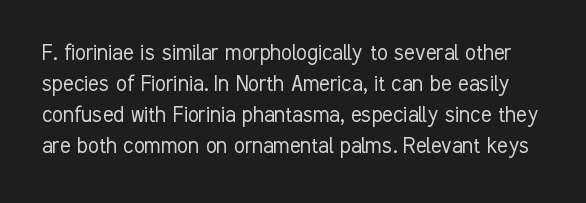
{"italic": "no", "bold": "no", "underline": "no", "line_spacing_ratio": 1.24, "letter_spacing": "normal", "letter_spacing_em": 0.0, "glyph_px": 25}
